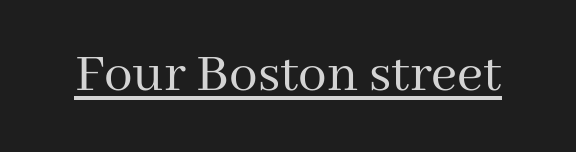
The image shows 57 px regular-weight serif type, upright; set normal letter spacing, underlined; medium stroke contrast and a medium x-height.
